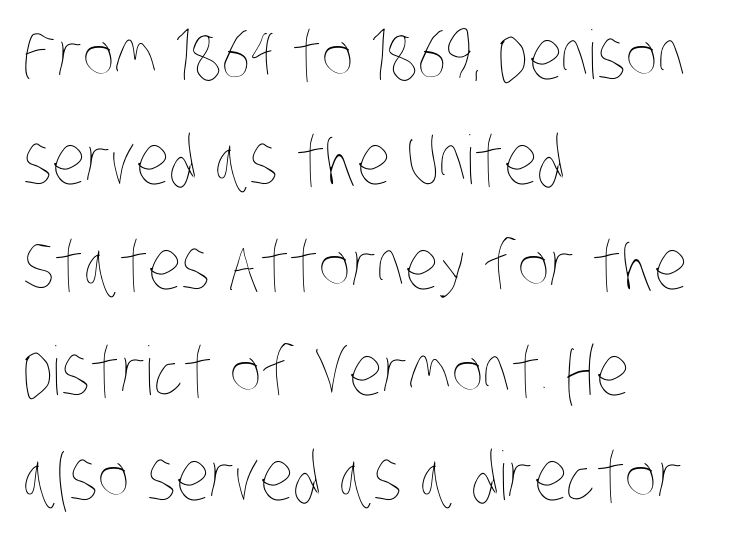
The image shows 67 px thin, condensed type; set left-aligned, normal line spacing (1.57x), normal letter spacing, not underlined; low stroke contrast and a large x-height.
